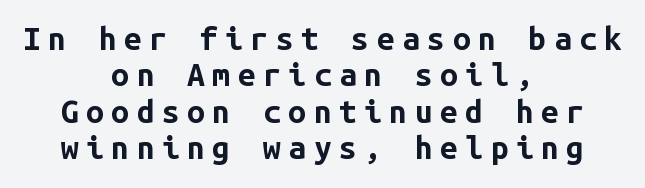
Q: Is the text bold? A: Yes.
Q: Is the text italic (slanted)? A: No, it is upright.
Q: Is the typeface a serif or a sans-serif typeface? A: Sans-serif.
Q: Is the text underlined? A: No.
Q: How is the paragraph aligned? A: Centered.
Q: Is the spacing between letters normal or unusually wide? A: Unusually wide.
Q: Is the spacing between lines tight, normal or loose? A: Tight.
Q: Width (condensed, normal, or wide)? A: Normal.
Q: Stroke contrast? A: Low.
Q: x-height? A: Medium.
Q: Monospaced? A: Yes.
